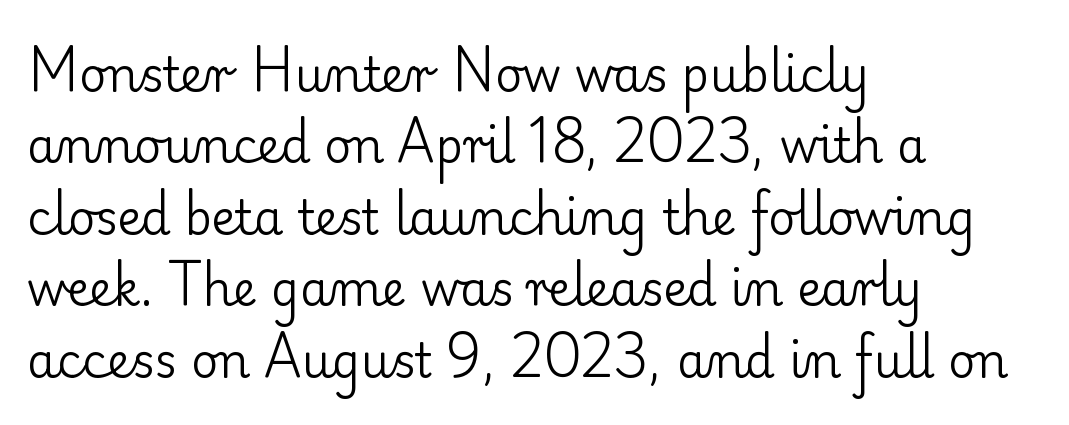
Q: Is the text bold? A: No.
Q: Is the text italic (slanted)? A: No, it is upright.
Q: Is the typeface a serif or a sans-serif typeface? A: Serif.
Q: Is the text underlined? A: No.
Q: How is the paragraph aligned? A: Left-aligned.
Q: Is the spacing between letters normal or unusually wide? A: Normal.
Q: Is the spacing between lines tight, normal or loose? A: Normal.
Q: Width (condensed, normal, or wide)? A: Normal.
Q: Stroke contrast? A: Low.
Q: x-height? A: Small.
Q: Monospaced? A: No.
